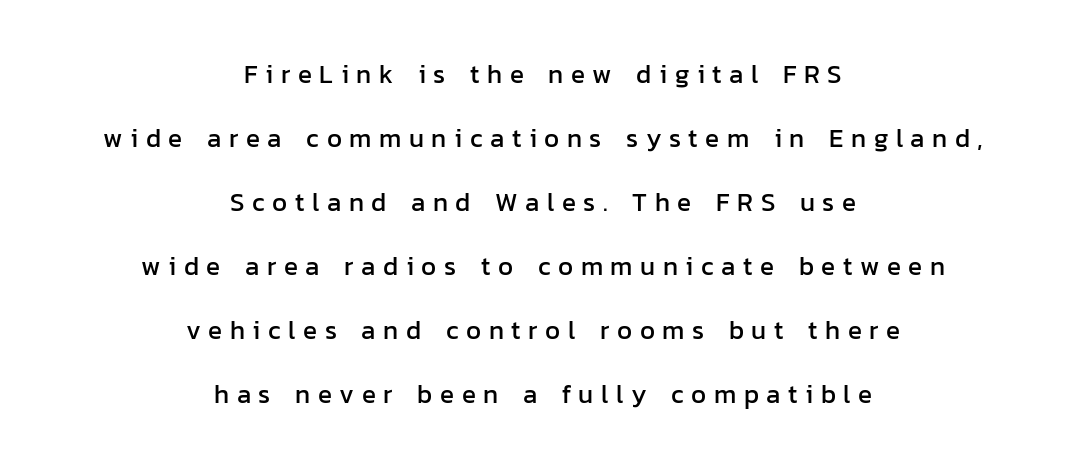
{"italic": "no", "underline": "no", "align": "center", "line_spacing": "loose", "line_spacing_ratio": 2.46, "letter_spacing": "wide", "letter_spacing_em": 0.29, "glyph_px": 26}
